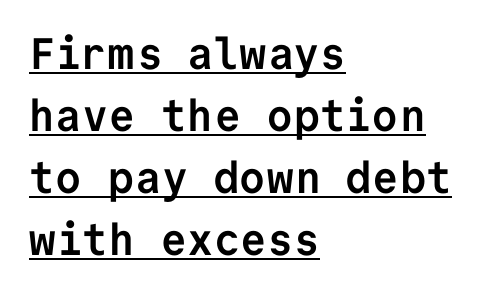
The image shows 44 px semibold sans-serif type, upright, monospaced; set left-aligned, normal line spacing (1.41x), normal letter spacing, underlined; low stroke contrast and a medium x-height.
